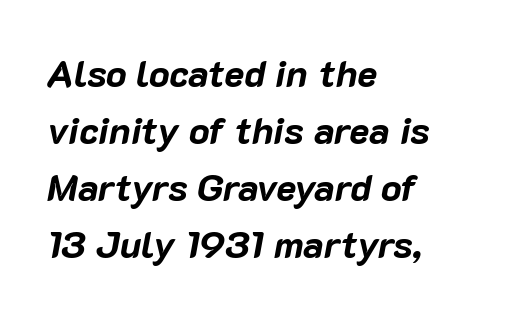
The image shows 38 px bold type, italic (leaning right); set left-aligned, normal line spacing (1.5x), normal letter spacing, not underlined; low stroke contrast and a medium x-height.
